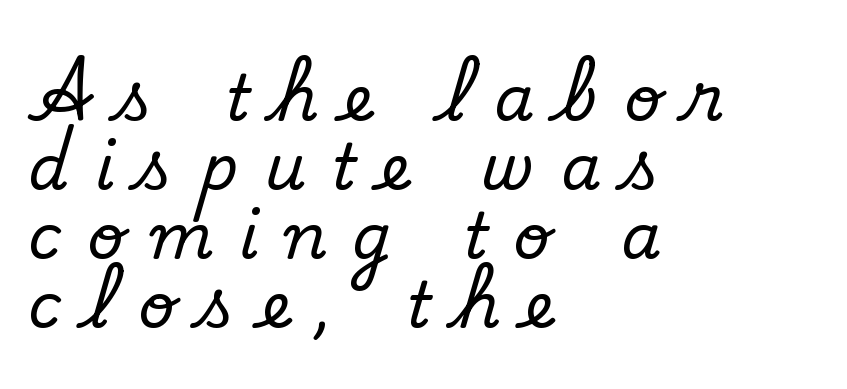
This sample has the flowing, uneven cadence of proportional lettering. The specimen omits any rule beneath the text block's lines. You can tell from the footed stems that serif type was used. In CSS terms this would be text-align: left.
